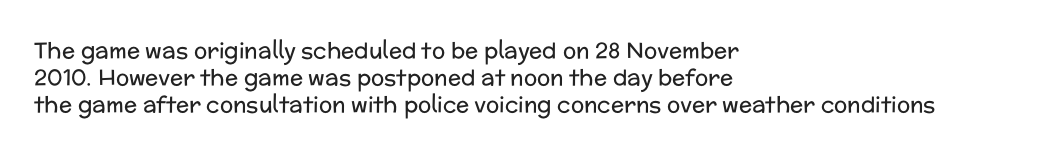
Beneath every word, the page is bare. The lettering holds an erect, upright posture throughout. Caption: face not bold, strokes unweighted. The gaps between neighbouring characters are ordinary and unremarkable.
